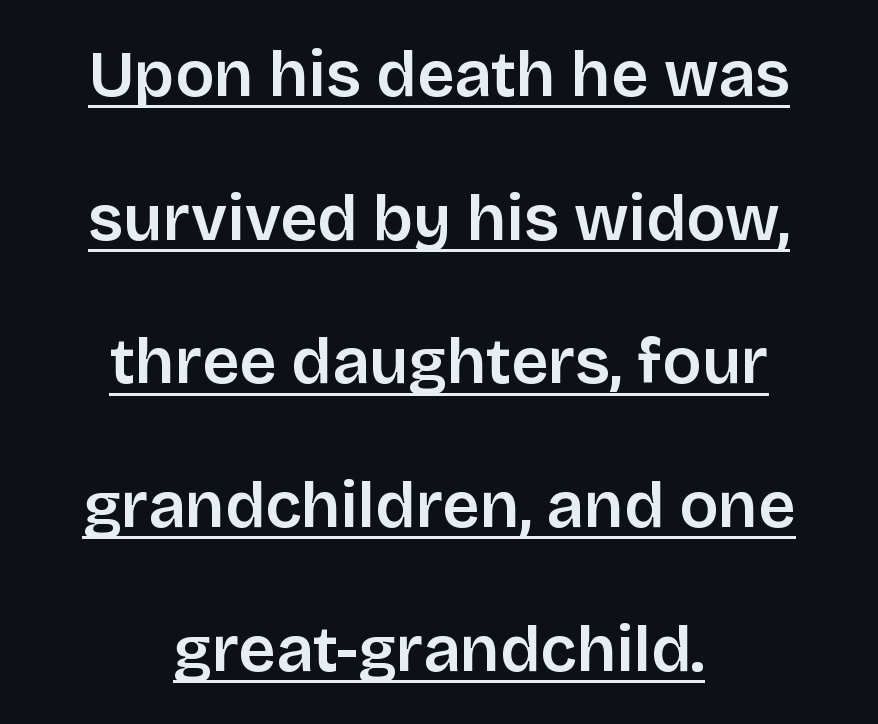
The image shows 65 px sans-serif type, upright; set centered, loose line spacing (2.21x), normal letter spacing, underlined; low stroke contrast and a large x-height.
